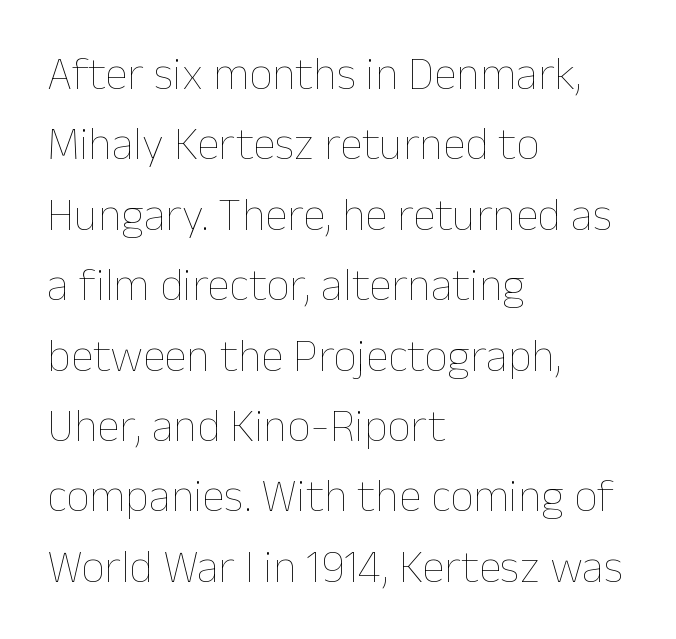
The typesetting does not lean heavy: it is not bold. When letters stand straight like this, we call the style roman or upright. Between one letter and the next there's only the usual sliver of space. Varying glyph widths throughout — classic text-font behaviour. Line spacing here is normal. A classic flush-left, rag-right setting is used for this passage.
